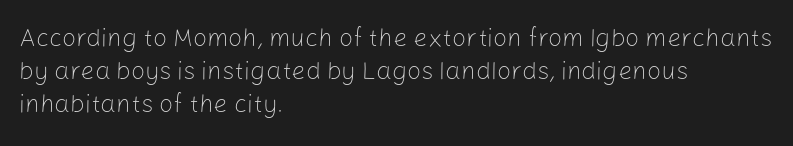
Q: Is the text bold? A: No.
Q: Is the text italic (slanted)? A: No, it is upright.
Q: Is the text underlined? A: No.
Q: How is the paragraph aligned? A: Left-aligned.
Q: Is the spacing between letters normal or unusually wide? A: Normal.
Q: Is the spacing between lines tight, normal or loose? A: Normal.
